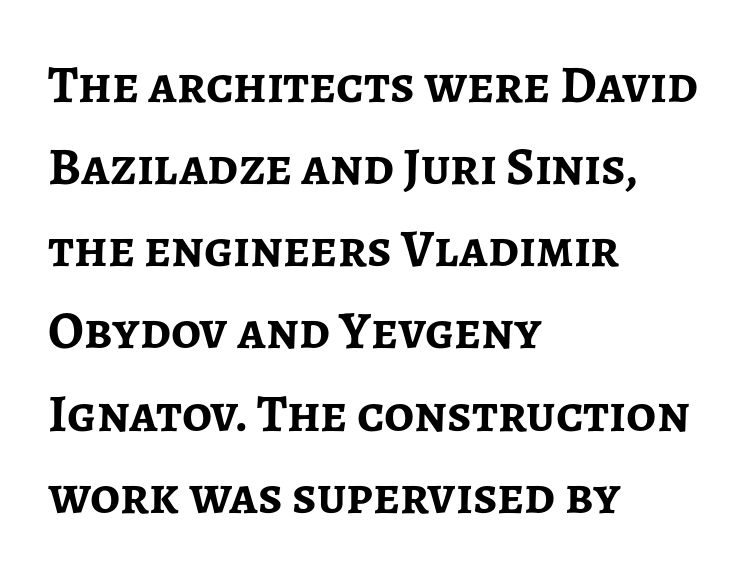
The image shows 53 px semibold sans-serif type, upright; set left-aligned, normal line spacing (1.55x), normal letter spacing, not underlined; low stroke contrast and a medium x-height.
